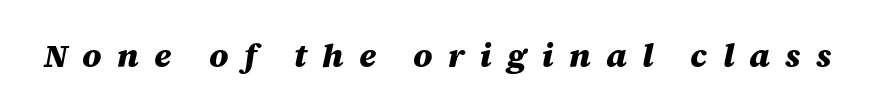
The passage shown is typed in a proportional face where columns would drift. Emphasis by weight is at full strength: bold. Observe the lean: these are italic letterforms. Words float on clear page, feet unadorned. Inter-character spacing is expanded well beyond the font's built-in metrics.
